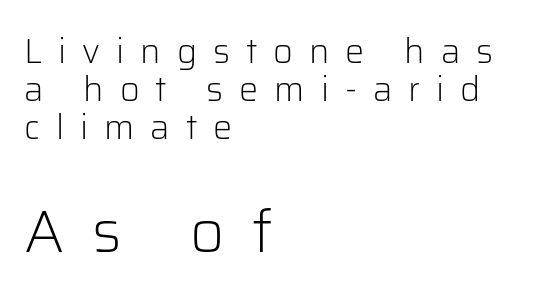
The image shows 59 px light sans-serif type, upright; set left-aligned, tight line spacing (1.12x), unusually wide letter spacing (+0.47 em), not underlined; the second (bottom) block is 1.74x larger; low stroke contrast and a medium x-height.
